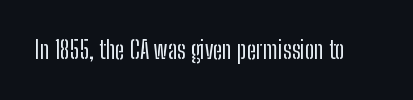
Only glyphs here, with clear space below each row. Notice how the stems are strictly vertical — no italics here. Between one letter and the next there's only the usual sliver of space. Is this a heavy cut? Hardly; it is regular or lighter.
